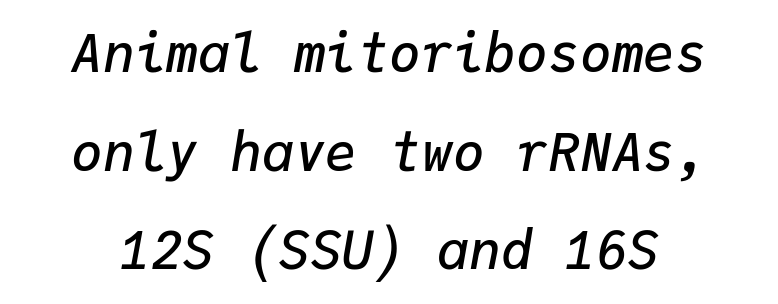
Note the uniform advance width — an 'i' takes as much space as an 'm'. There is no visible air inserted between adjacent glyphs. Compared with ordinary roman type, these characters are visibly tilted. Letters rest on an invisible, unmarked baseline.
